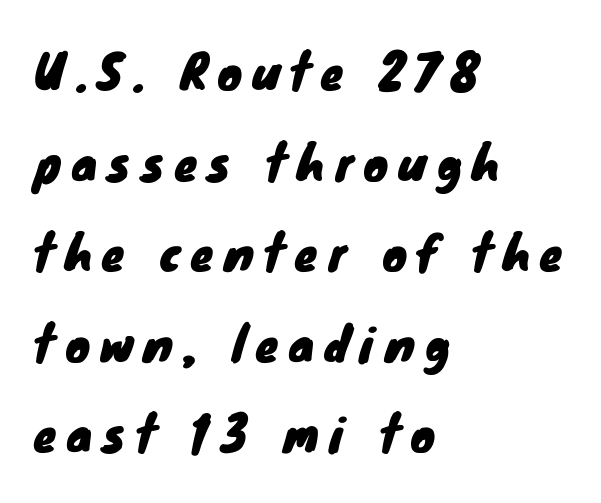
Q: Is the typeface a serif or a sans-serif typeface? A: Sans-serif.
Q: Is the text underlined? A: No.
Q: How is the paragraph aligned? A: Left-aligned.
Q: Is the spacing between letters normal or unusually wide? A: Unusually wide.
Q: Is the spacing between lines tight, normal or loose? A: Loose.
Q: Width (condensed, normal, or wide)? A: Normal.
Q: Stroke contrast? A: Low.
Q: x-height? A: Small.
Q: Monospaced? A: No.
